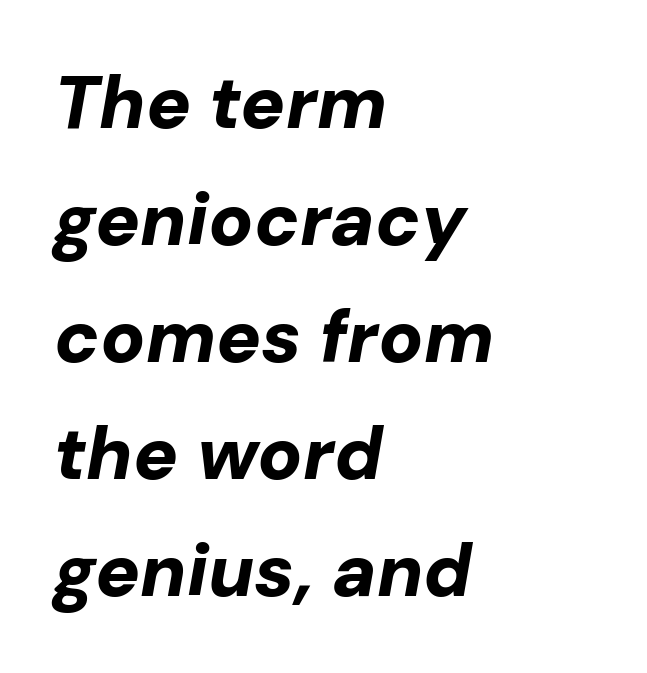
{"italic": "yes", "lean": "right", "slant_degrees": 10, "bold": "yes", "weight": "bold", "width": "normal", "stroke_contrast": "low", "x_height": "medium", "monospaced": "no", "underline": "no", "align": "left", "line_spacing": "normal", "line_spacing_ratio": 1.58, "letter_spacing": "normal", "letter_spacing_em": 0.0, "glyph_px": 74}
